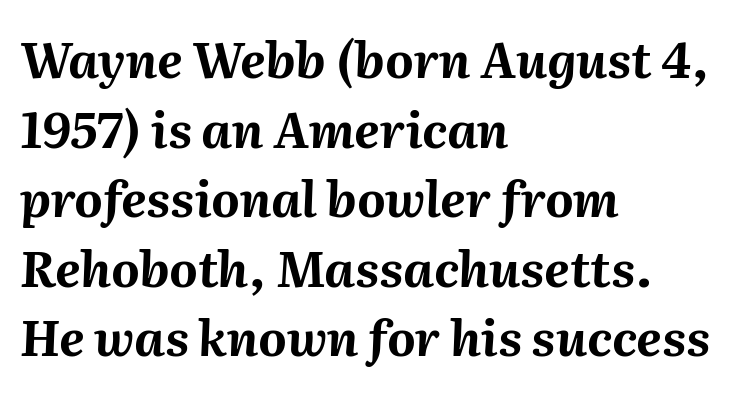
Chunky letters — that's bold for sure. A typesetter would call this leading conventional body-copy spacing. Is the type slanted? Yes — the strokes lean at a clear angle. Varying glyph widths throughout — classic text-font behaviour. Underline: absent.
